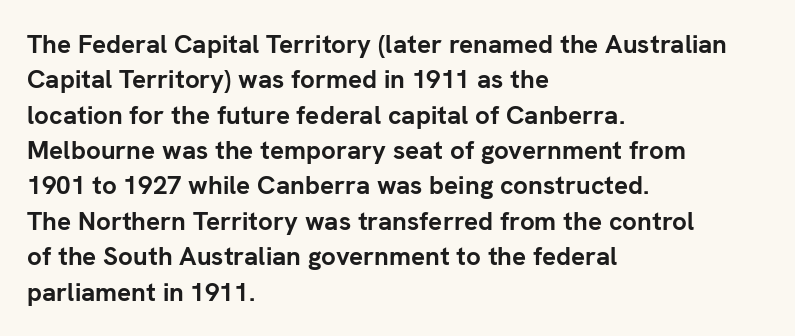
Q: Is the text bold? A: Yes.
Q: Is the text italic (slanted)? A: No, it is upright.
Q: Is the text underlined? A: No.
Q: How is the paragraph aligned? A: Left-aligned.
Q: Is the spacing between letters normal or unusually wide? A: Normal.
Q: Is the spacing between lines tight, normal or loose? A: Normal.
